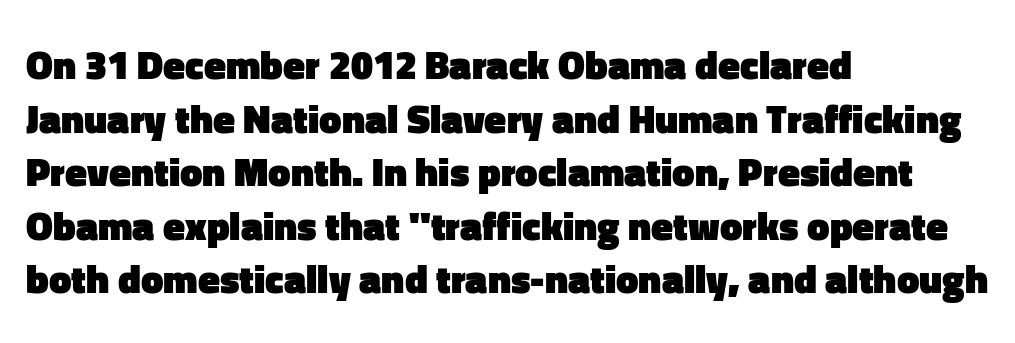
The image shows 40 px heavy sans-serif type, upright; set left-aligned, normal line spacing (1.34x), normal letter spacing, not underlined; low stroke contrast and a medium x-height.
